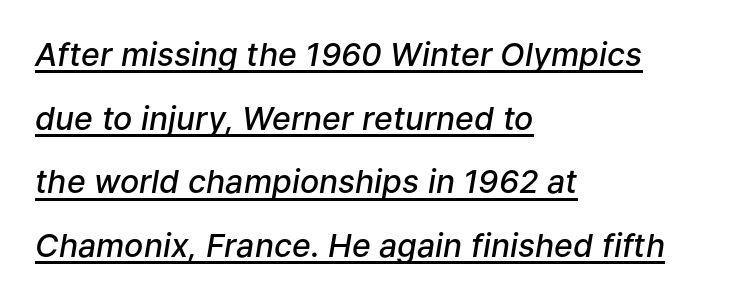
Q: Is the text bold? A: Semi-bold.
Q: Is the text italic (slanted)? A: Yes, it leans right by about 9 degrees.
Q: Is the text underlined? A: Yes.
Q: How is the paragraph aligned? A: Left-aligned.
Q: Is the spacing between letters normal or unusually wide? A: Normal.
Q: Is the spacing between lines tight, normal or loose? A: Loose.
Q: Width (condensed, normal, or wide)? A: Normal.
Q: Stroke contrast? A: Low.
Q: x-height? A: Medium.
Q: Monospaced? A: No.
